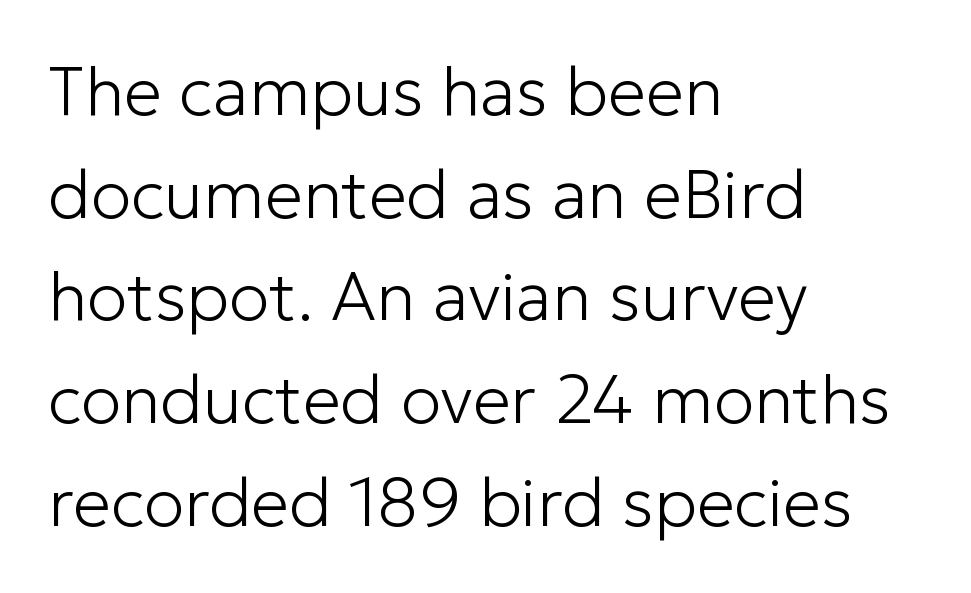
Look at the tracking — it's just the regular setting, nothing added. This sample uses an upright cut, with every glyph sitting square on the baseline. In CSS terms this would be text-align: left. Leading matches the norm, producing a regular column. Character widths vary here, with narrow letters taking less room than wide ones. Words float on clear page, feet unadorned.
